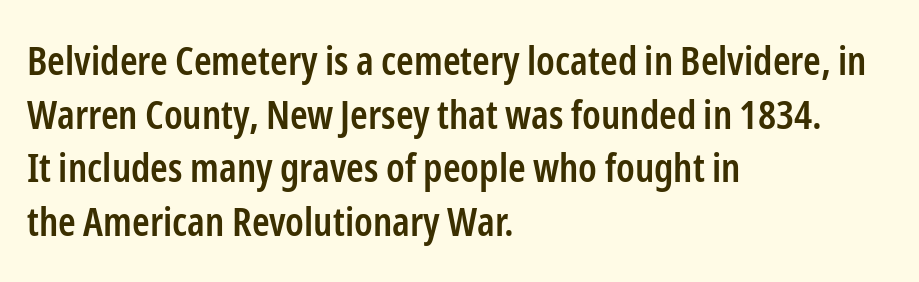
The sample has been set in demibold, a notch under bold. One-word summary of the alignment: left. It's the straight-up-and-down kind of type. Has an underline been added? It has not. Baseline-to-baseline distance is the conventional proportion of letter height.
